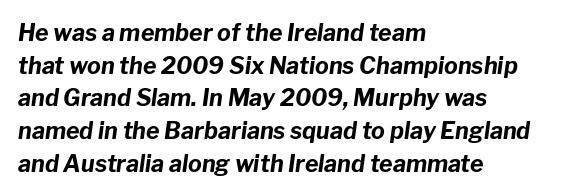
Q: Is the text bold? A: Yes.
Q: Is the text italic (slanted)? A: Yes, it leans right by about 8 degrees.
Q: Is the text underlined? A: No.
Q: How is the paragraph aligned? A: Left-aligned.
Q: Is the spacing between letters normal or unusually wide? A: Normal.
Q: Is the spacing between lines tight, normal or loose? A: Normal.
